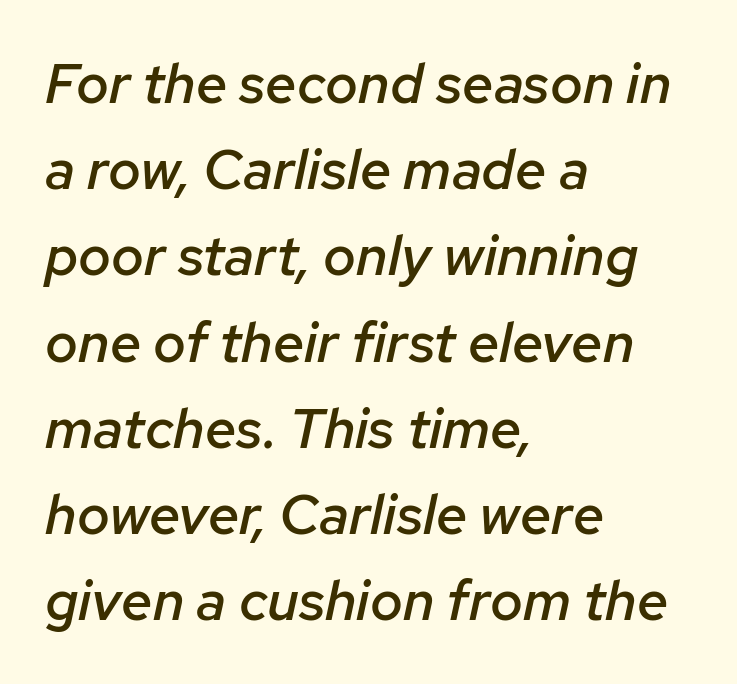
The image shows 56 px semibold type, italic (leaning right); set left-aligned, normal line spacing (1.54x), normal letter spacing, not underlined; low stroke contrast and a medium x-height.
